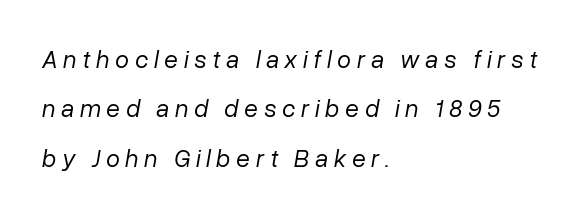
The image shows 25 px text type, italic (leaning right); set left-aligned, loose line spacing (1.98x), unusually wide letter spacing (+0.23 em), not underlined.
